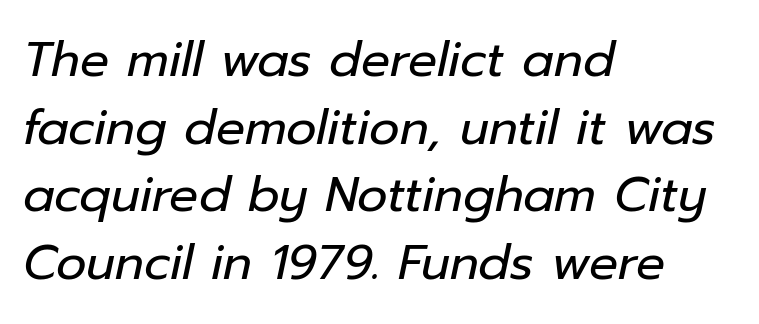
{"italic": "yes", "lean": "right", "slant_degrees": 12, "bold": "no", "weight": "regular", "width": "normal", "stroke_contrast": "low", "x_height": "medium", "monospaced": "no", "underline": "no", "align": "left", "line_spacing": "normal", "line_spacing_ratio": 1.41, "letter_spacing": "normal", "letter_spacing_em": 0.0, "glyph_px": 48}
